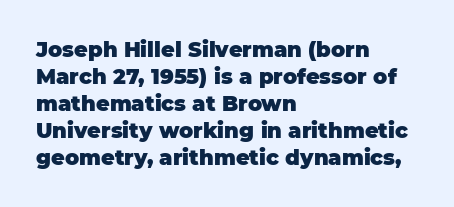
Which margin do the lines hug? The left one — the right edge is uneven. The foot of each line stays bare and open. Strokes here are thick enough to call this a true bold. Does the lettering tilt? It doesn't — this is upright. You could call the tracking neutral — neither tight nor loose. Interline gaps are of average width in this sample.
